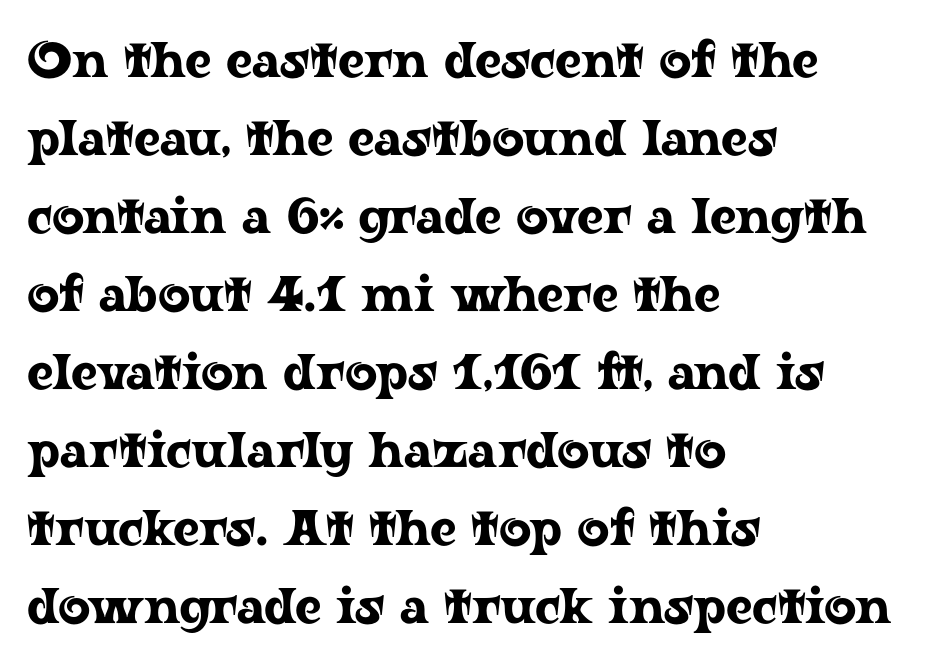
Q: Is the text italic (slanted)? A: No, it is upright.
Q: Is the typeface a serif or a sans-serif typeface? A: Serif.
Q: Is the text underlined? A: No.
Q: How is the paragraph aligned? A: Left-aligned.
Q: Is the spacing between letters normal or unusually wide? A: Normal.
Q: Is the spacing between lines tight, normal or loose? A: Normal.
Q: Width (condensed, normal, or wide)? A: Wide.
Q: Stroke contrast? A: Low.
Q: x-height? A: Medium.
Q: Monospaced? A: No.
